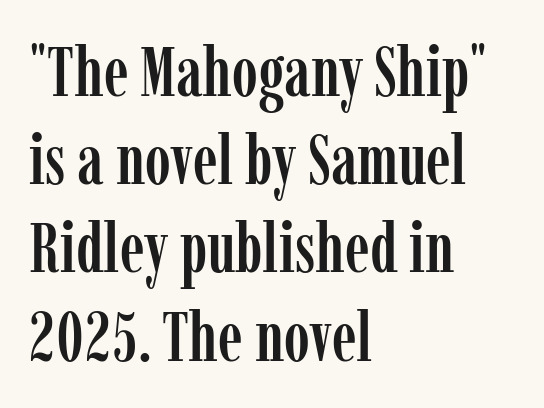
Q: Is the text italic (slanted)? A: No, it is upright.
Q: Is the typeface a serif or a sans-serif typeface? A: Serif.
Q: Is the text underlined? A: No.
Q: How is the paragraph aligned? A: Left-aligned.
Q: Is the spacing between letters normal or unusually wide? A: Normal.
Q: Is the spacing between lines tight, normal or loose? A: Normal.
Q: Width (condensed, normal, or wide)? A: Condensed.
Q: Stroke contrast? A: Low.
Q: x-height? A: Medium.
Q: Monospaced? A: No.
